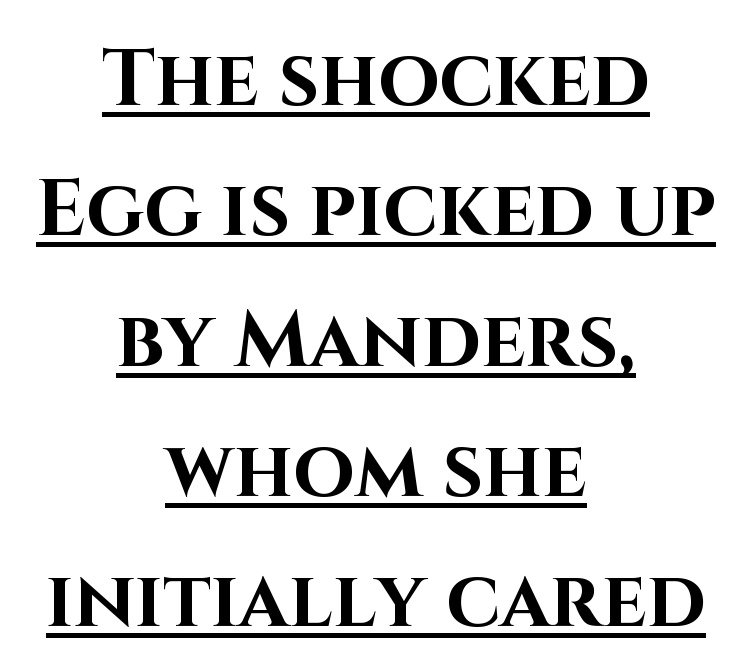
The rows are spaced the way most documents space them. Layout note: lines centered. Does a line run under the words? Yes, clearly. Every character sits straight up, as roman type does. Each letter keeps its own natural width here, so spacing adapts to shape. Standard letterfit; no display-style spreading of the glyphs.
